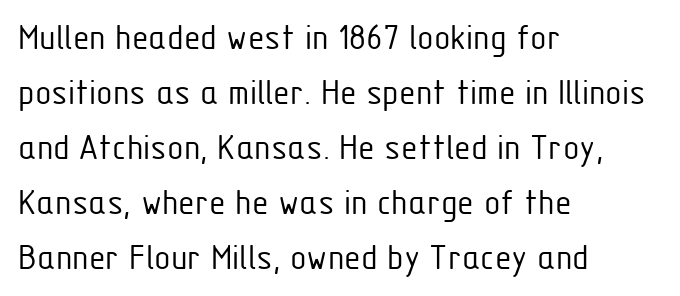
{"serif": "no", "italic": "no", "bold": "no", "weight": "light", "width": "condensed", "stroke_contrast": "low", "x_height": "medium", "monospaced": "no", "underline": "no", "align": "left", "line_spacing": "normal", "line_spacing_ratio": 1.45, "letter_spacing": "normal", "letter_spacing_em": 0.0, "glyph_px": 38}
